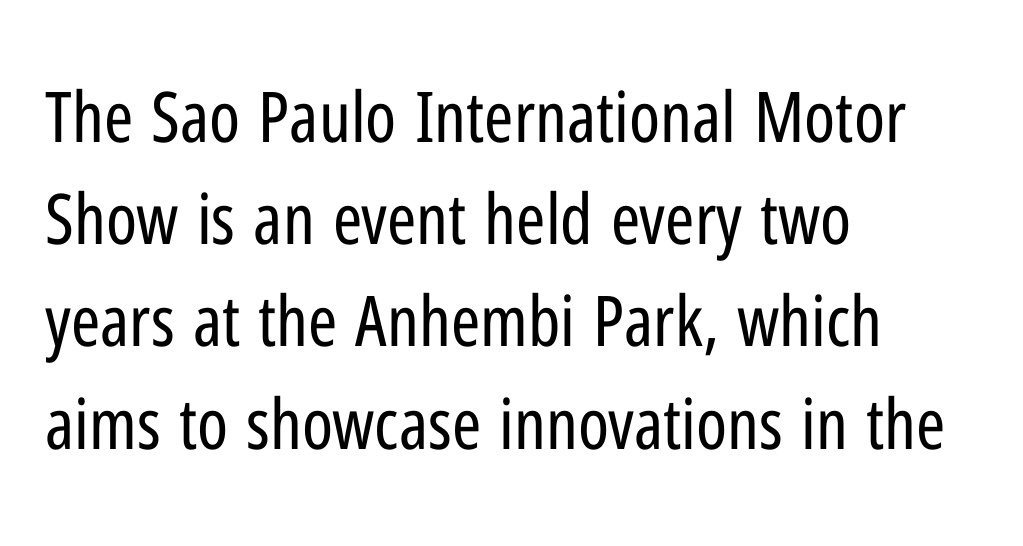
Q: Is the text bold? A: No.
Q: Is the text italic (slanted)? A: No, it is upright.
Q: Is the typeface a serif or a sans-serif typeface? A: Sans-serif.
Q: Is the text underlined? A: No.
Q: How is the paragraph aligned? A: Left-aligned.
Q: Is the spacing between letters normal or unusually wide? A: Normal.
Q: Is the spacing between lines tight, normal or loose? A: Normal.
Q: Width (condensed, normal, or wide)? A: Condensed.
Q: Stroke contrast? A: Low.
Q: x-height? A: Medium.
Q: Monospaced? A: No.
